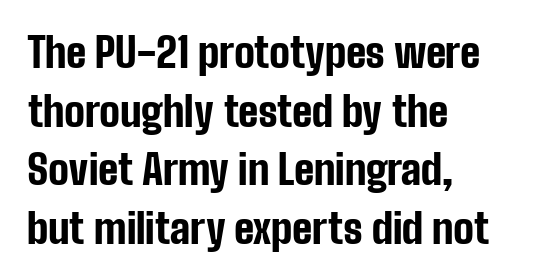
The image shows 41 px bold, condensed sans-serif type, upright; set left-aligned, normal line spacing (1.43x), normal letter spacing, not underlined; low stroke contrast and a medium x-height.
